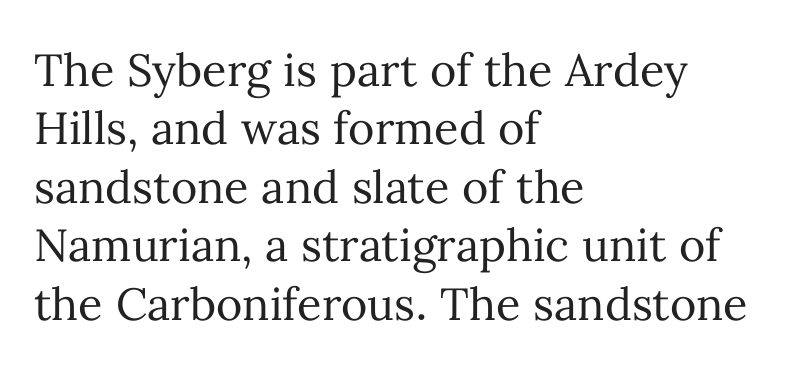
Short and long lines alike share a common starting point at left. Proportional: the letters do not fall into vertical columns. Tall strokes in this sample are plumb rather than angled. Descenders hang freely into open space. Honestly, the row spacing looks completely unremarkable. Short note: letters normally spaced.
